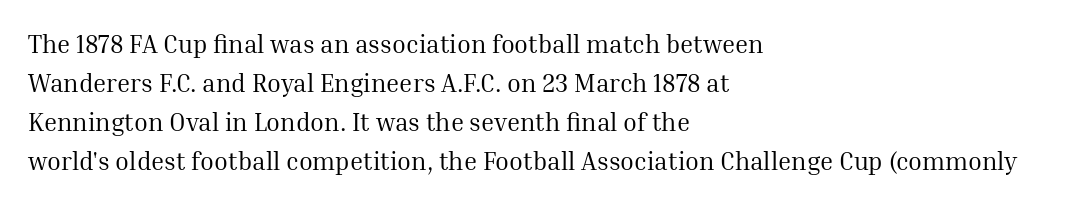
Q: Is the text bold? A: No.
Q: Is the text italic (slanted)? A: No, it is upright.
Q: Is the text underlined? A: No.
Q: How is the paragraph aligned? A: Left-aligned.
Q: Is the spacing between letters normal or unusually wide? A: Normal.
Q: Is the spacing between lines tight, normal or loose? A: Normal.
